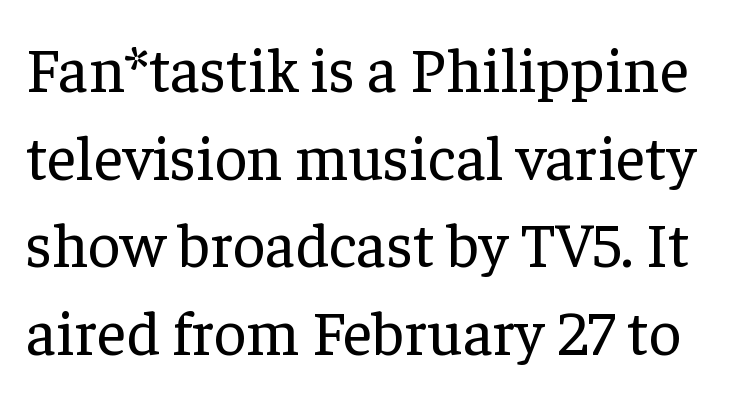
The image shows 63 px regular-weight serif type, upright; set normal line spacing (1.39x), normal letter spacing, not underlined; low stroke contrast and a medium x-height.
